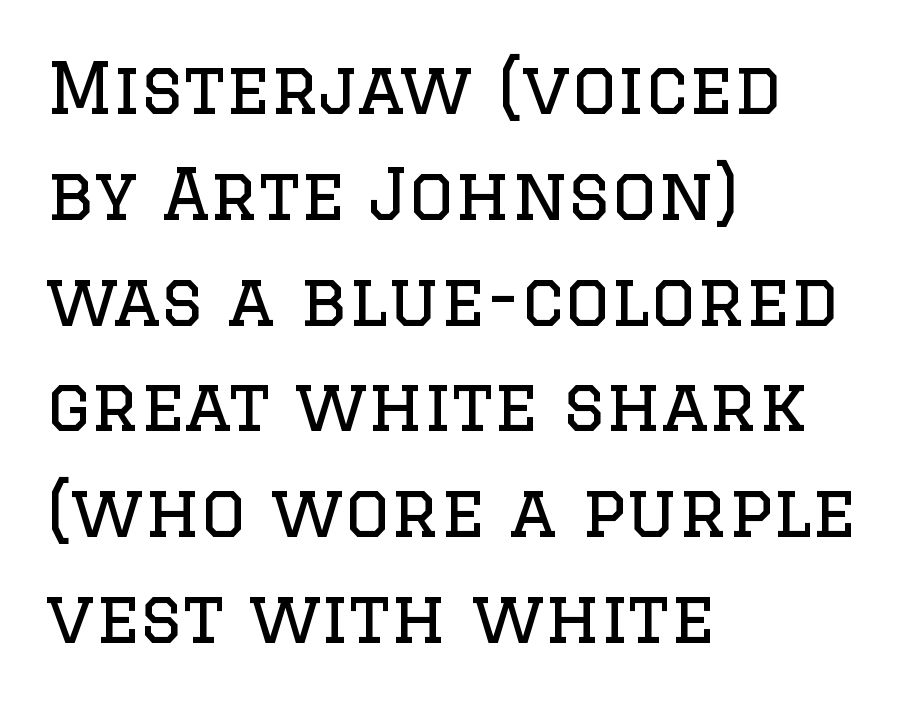
Q: Is the text bold? A: No.
Q: Is the text italic (slanted)? A: No, it is upright.
Q: Is the typeface a serif or a sans-serif typeface? A: Serif.
Q: Is the text underlined? A: No.
Q: How is the paragraph aligned? A: Left-aligned.
Q: Is the spacing between letters normal or unusually wide? A: Normal.
Q: Is the spacing between lines tight, normal or loose? A: Normal.
Q: Width (condensed, normal, or wide)? A: Normal.
Q: Stroke contrast? A: Low.
Q: x-height? A: Large.
Q: Monospaced? A: No.
